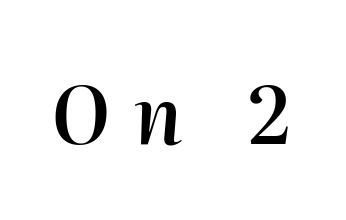
{"italic": "yes", "lean": "right", "slant_degrees": 2, "bold": "semi", "weight": "semibold", "width": "normal", "stroke_contrast": "high", "x_height": "medium", "monospaced": "no", "underline": "no", "letter_spacing": "wide", "letter_spacing_em": 0.31, "glyph_px": 79}
